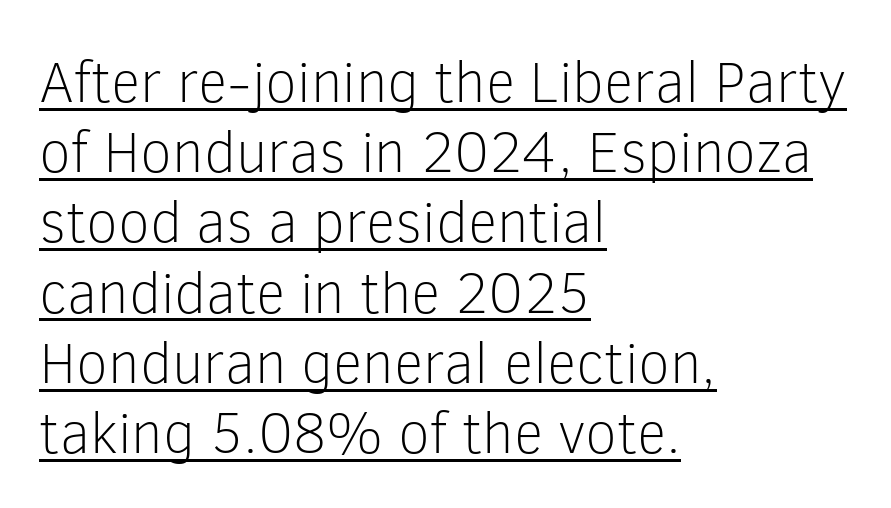
Spacing verdict: proportional, widths tailored to each character. Every row of glyphs begins at an identical x-position on the left. Upright lettering throughout. In terms of letterspacing, this is plain default setting. Check where the strokes stop: nothing finishes them off — pure sans. The weight tops out at a normal text grade.
